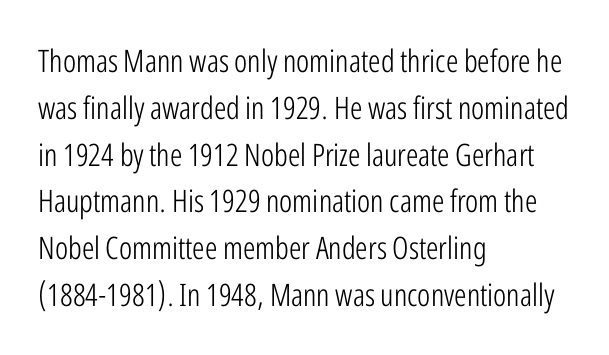
Q: Is the text bold? A: No.
Q: Is the text italic (slanted)? A: No, it is upright.
Q: Is the typeface a serif or a sans-serif typeface? A: Sans-serif.
Q: Is the text underlined? A: No.
Q: How is the paragraph aligned? A: Left-aligned.
Q: Is the spacing between letters normal or unusually wide? A: Normal.
Q: Is the spacing between lines tight, normal or loose? A: Normal.
Q: Width (condensed, normal, or wide)? A: Condensed.
Q: Stroke contrast? A: Low.
Q: x-height? A: Medium.
Q: Monospaced? A: No.
